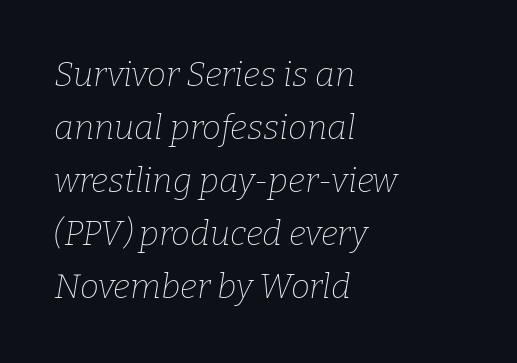
Compared with a centered layout, this one pins lines to the left instead. The designer went with a serif here, giving each stem small feet. No letter is thick-stroked: the sample isn't bold. Would a proofreader flag this as italicized? Yes. In terms of letterspacing, this is plain default setting. Beneath every word, the page is bare.
